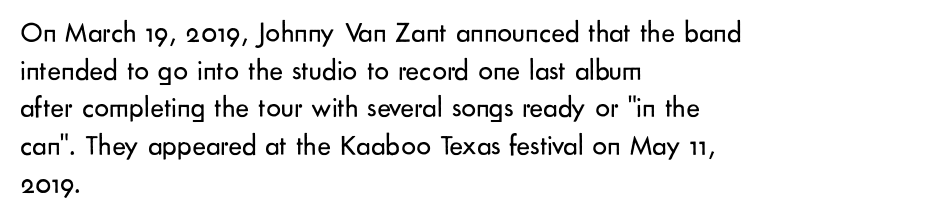
Q: Is the text bold? A: No.
Q: Is the text italic (slanted)? A: No, it is upright.
Q: Is the typeface a serif or a sans-serif typeface? A: Sans-serif.
Q: Is the text underlined? A: No.
Q: How is the paragraph aligned? A: Left-aligned.
Q: Is the spacing between letters normal or unusually wide? A: Normal.
Q: Is the spacing between lines tight, normal or loose? A: Normal.
Q: Width (condensed, normal, or wide)? A: Normal.
Q: Stroke contrast? A: Low.
Q: x-height? A: Small.
Q: Monospaced? A: No.
